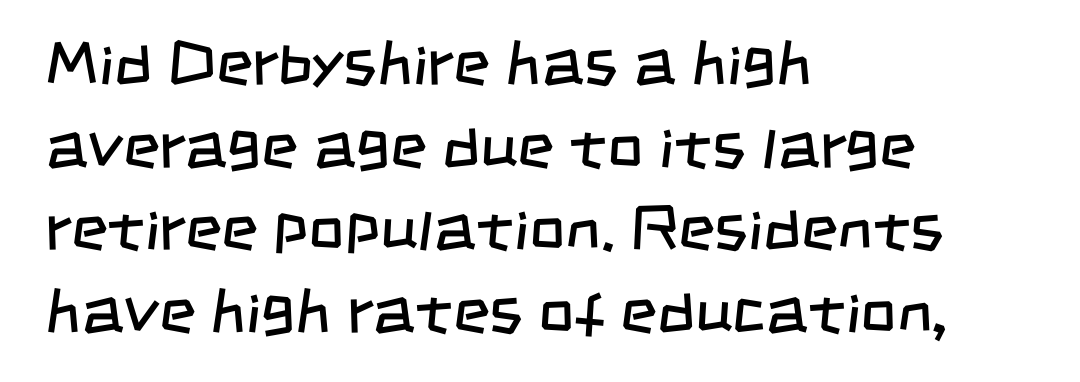
Serifs: no, the terminals of the letterforms are clean. Where is the straight margin? On the left. Do the characters align in a grid? No, the font is proportional. The baseline area is clear. Each new line begins a customary step beneath the previous one.
